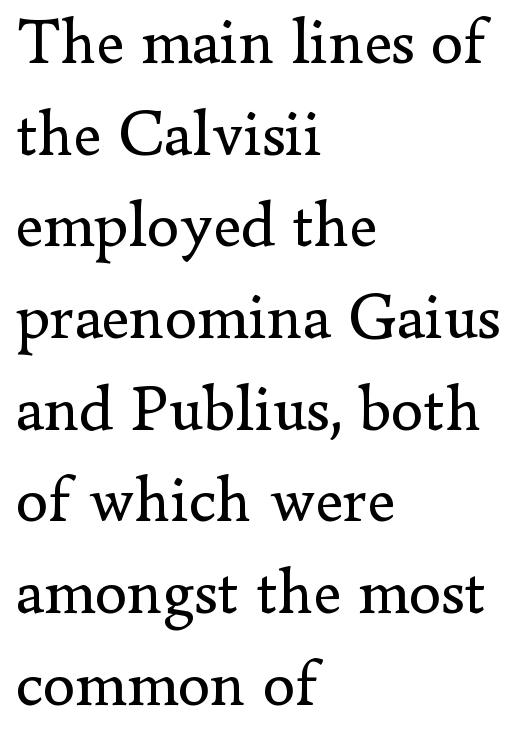
Q: Is the text bold? A: No.
Q: Is the text italic (slanted)? A: No, it is upright.
Q: Is the typeface a serif or a sans-serif typeface? A: Serif.
Q: Is the text underlined? A: No.
Q: How is the paragraph aligned? A: Left-aligned.
Q: Is the spacing between letters normal or unusually wide? A: Normal.
Q: Is the spacing between lines tight, normal or loose? A: Normal.
Q: Width (condensed, normal, or wide)? A: Normal.
Q: Stroke contrast? A: Low.
Q: x-height? A: Small.
Q: Monospaced? A: No.
